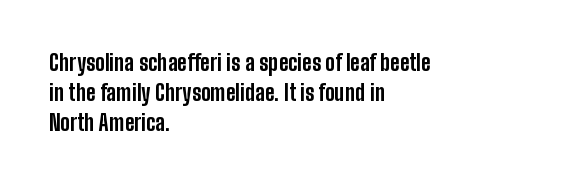
Q: Is the text bold? A: Yes.
Q: Is the text italic (slanted)? A: No, it is upright.
Q: Is the text underlined? A: No.
Q: How is the paragraph aligned? A: Left-aligned.
Q: Is the spacing between letters normal or unusually wide? A: Normal.
Q: Is the spacing between lines tight, normal or loose? A: Normal.
